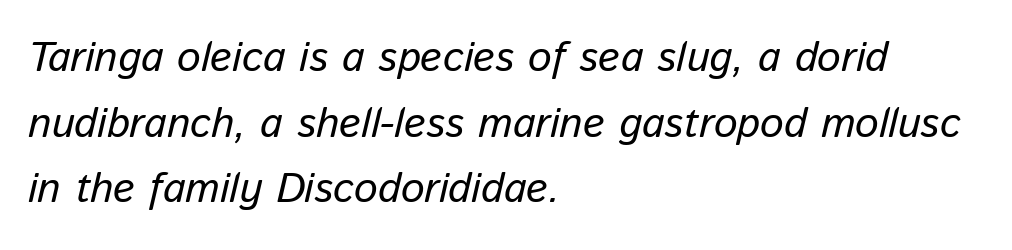
The image shows 42 px text type, italic (leaning right); set left-aligned, normal line spacing (1.56x), normal letter spacing, not underlined; low stroke contrast and a medium x-height.
